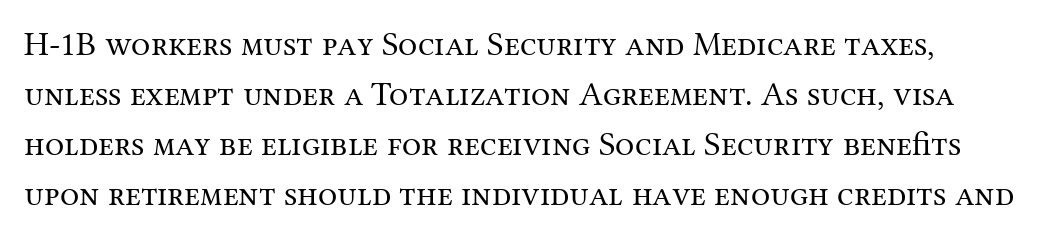
Q: Is the text bold? A: No.
Q: Is the text italic (slanted)? A: No, it is upright.
Q: Is the typeface a serif or a sans-serif typeface? A: Serif.
Q: Is the text underlined? A: No.
Q: Is the spacing between letters normal or unusually wide? A: Normal.
Q: Is the spacing between lines tight, normal or loose? A: Normal.
Q: Width (condensed, normal, or wide)? A: Normal.
Q: Stroke contrast? A: Medium.
Q: x-height? A: Medium.
Q: Monospaced? A: No.
